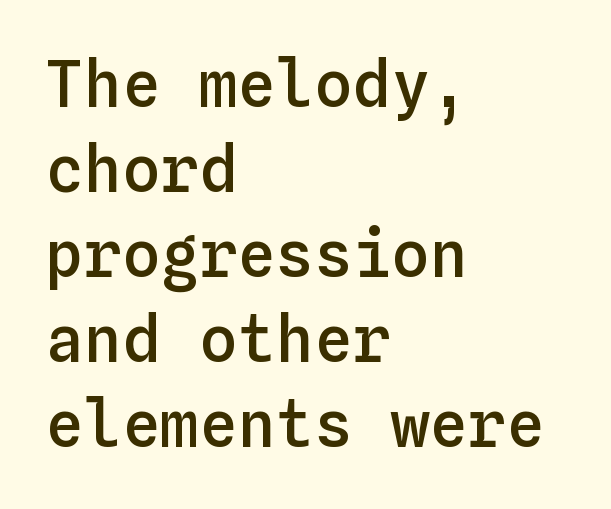
Q: Is the text bold? A: Semi-bold.
Q: Is the text italic (slanted)? A: No, it is upright.
Q: Is the text underlined? A: No.
Q: How is the paragraph aligned? A: Left-aligned.
Q: Is the spacing between letters normal or unusually wide? A: Normal.
Q: Is the spacing between lines tight, normal or loose? A: Normal.
Q: Width (condensed, normal, or wide)? A: Normal.
Q: Stroke contrast? A: Low.
Q: x-height? A: Medium.
Q: Monospaced? A: Yes.
